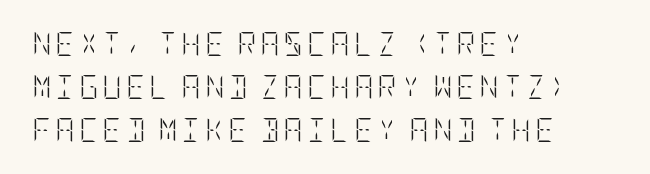
The image shows 24 px text type, upright; set left-aligned, line spacing 1.79x, not underlined.
